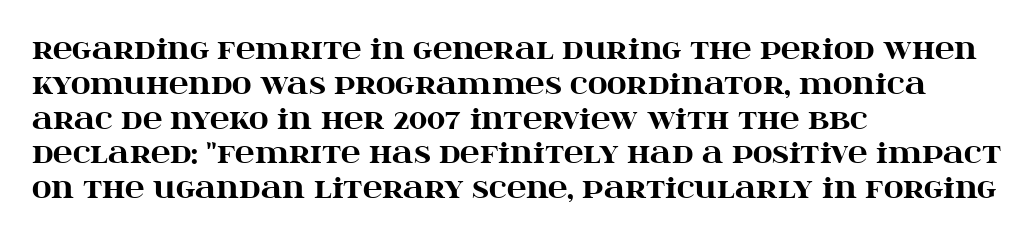
The words here are not underlined. Style check: upright. Typesetter's note: full bold, strokes at maximum text heaviness. Left-aligned paragraph, ragged on the right. One glance says typical: line gaps are just what's usual. Look at the tracking — it's just the regular setting, nothing added.
